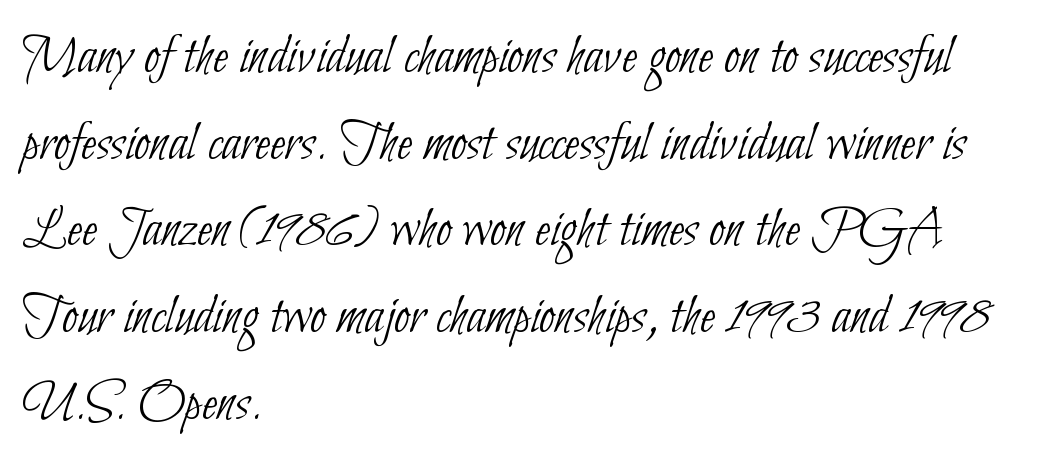
{"serif": "no", "bold": "no", "weight": "thin", "width": "condensed", "stroke_contrast": "low", "x_height": "small", "monospaced": "no", "underline": "no", "align": "left", "line_spacing": "normal", "line_spacing_ratio": 1.52, "letter_spacing": "normal", "letter_spacing_em": 0.0, "glyph_px": 57}
